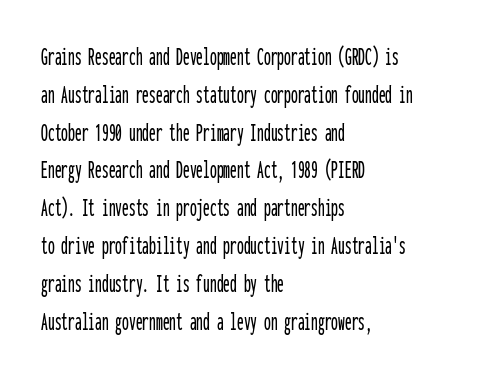
{"italic": "no", "underline": "no", "align": "left", "line_spacing": "normal", "line_spacing_ratio": 1.4, "letter_spacing": "normal", "letter_spacing_em": 0.0, "glyph_px": 27}
